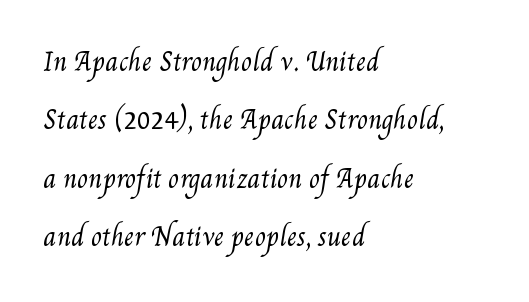
The image shows 25 px text type; set left-aligned, loose line spacing (2.34x), normal letter spacing, not underlined.
